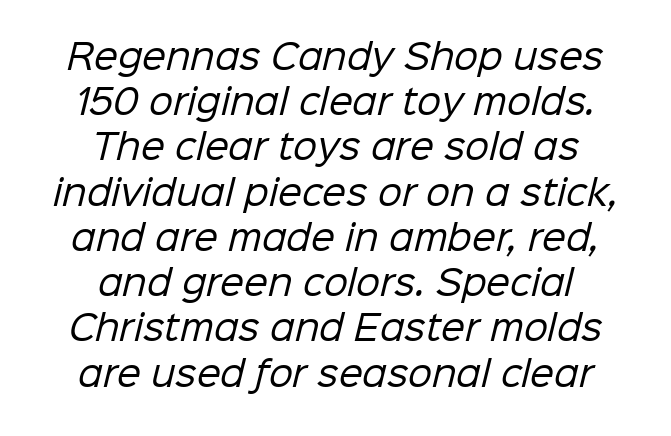
The face used here is proportionally spaced, like ordinary book or web type. The rendering keeps characters at their native spacing. The passage shown stacks its lines at a standard gap. The glyphs are unaccompanied by any horizontal stroke below them. Horizontally, the lines are justified to the midpoint only.
